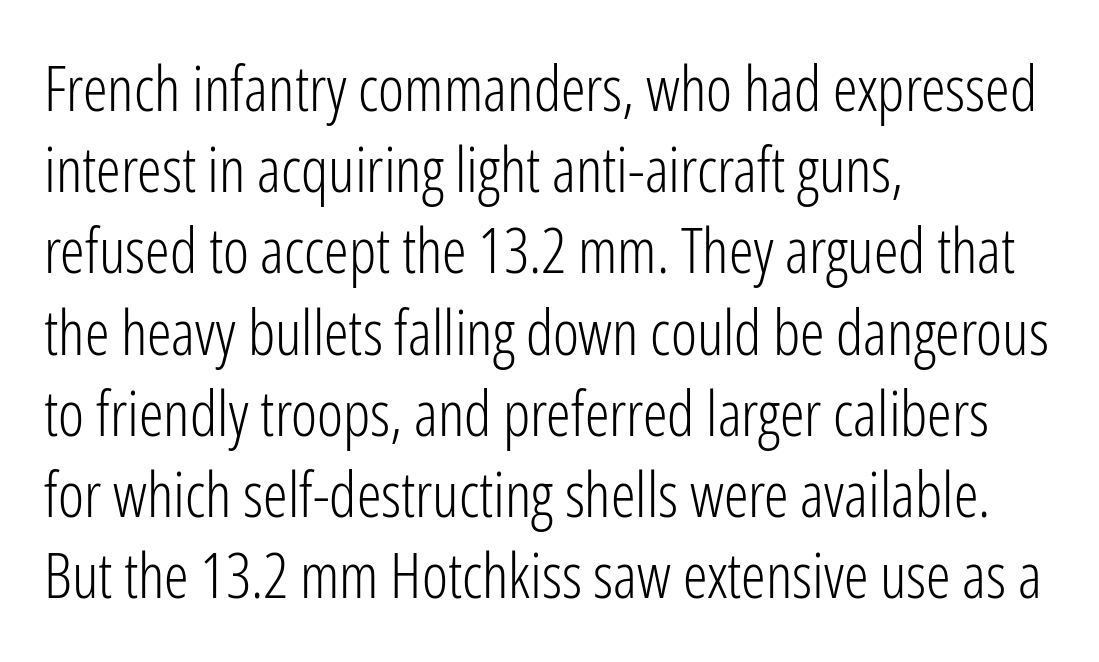
Q: Is the text bold? A: No.
Q: Is the text italic (slanted)? A: No, it is upright.
Q: Is the typeface a serif or a sans-serif typeface? A: Sans-serif.
Q: Is the text underlined? A: No.
Q: How is the paragraph aligned? A: Left-aligned.
Q: Is the spacing between letters normal or unusually wide? A: Normal.
Q: Is the spacing between lines tight, normal or loose? A: Normal.
Q: Width (condensed, normal, or wide)? A: Condensed.
Q: Stroke contrast? A: Low.
Q: x-height? A: Medium.
Q: Monospaced? A: No.
